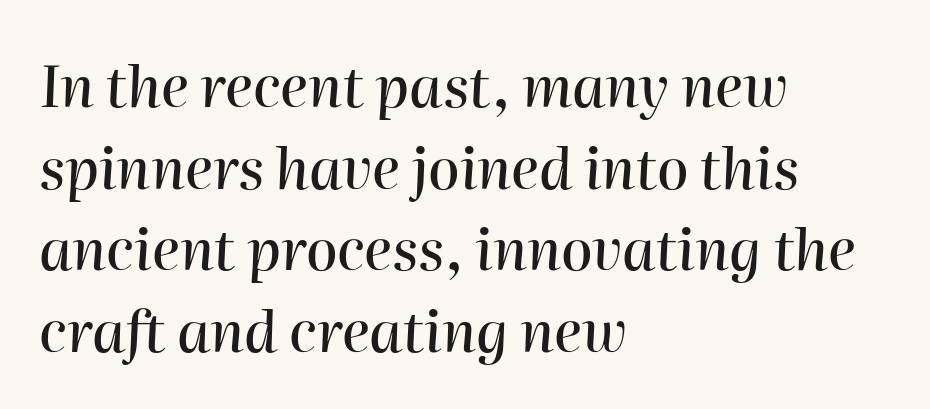
Rule under the text: the space is simply empty. The tracking reads as untouched default to a designer's eye. You can tell it's italic because the verticals aren't actually vertical. Where is the straight margin? On the left. In terms of leading, this rendering sits right in the middle.
